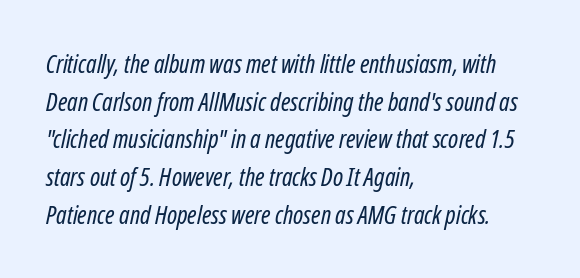
The image shows 25 px text type, italic (leaning right); set left-aligned, normal line spacing (1.51x), normal letter spacing, not underlined.
